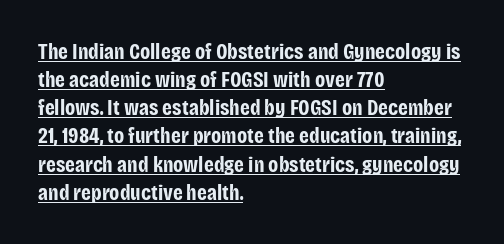
{"italic": "no", "bold": "yes", "underline": "yes", "align": "left", "line_spacing": "normal", "line_spacing_ratio": 1.28, "letter_spacing": "normal", "letter_spacing_em": 0.0, "glyph_px": 22}
